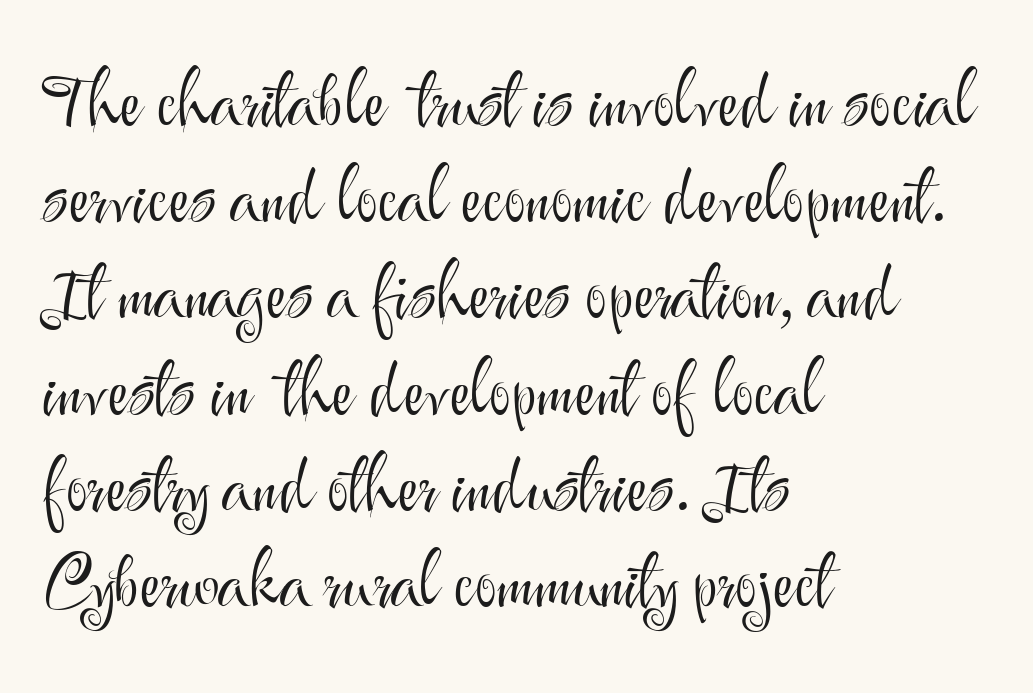
The image shows 74 px light sans-serif type; set left-aligned, normal line spacing (1.3x), normal letter spacing, not underlined; medium stroke contrast and a small x-height.
